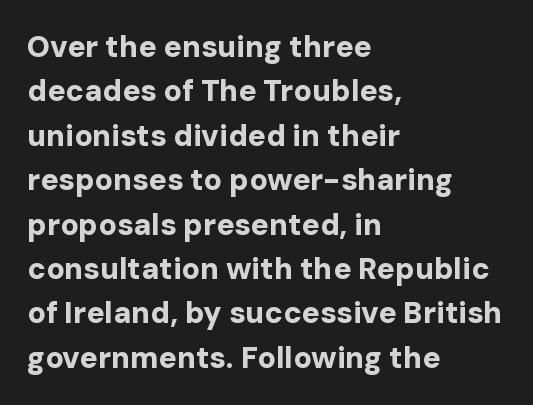
Look at the bottom of the vertical strokes: they stop flat, with no serifs. Honestly, the row spacing looks completely unremarkable. These lines were composed using upright roman letters. Do the characters align in a grid? No, the font is proportional. Does the weight exceed regular? Yes, all the way to bold. The lines in this sample share a left origin and differ only in where they stop.
